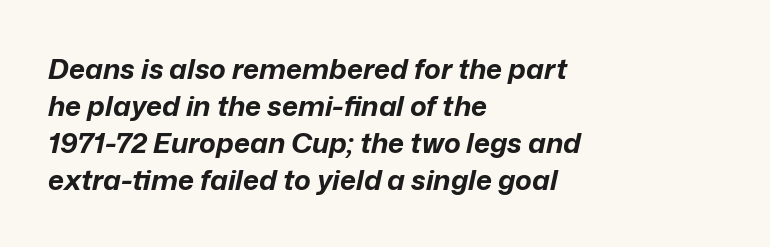
Notice how descenders clear the ascenders below comfortably — that's standard leading. The rendering anchors every line to the left-hand side. Here the glyphs are tracked normally, forming tight word shapes. Pretty heavy lettering here — definitely bold.
